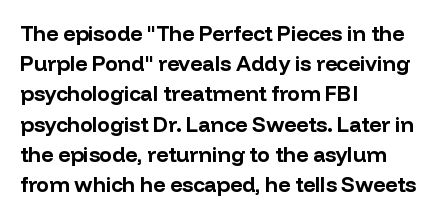
{"italic": "no", "bold": "yes", "underline": "no", "align": "left", "line_spacing": "normal", "line_spacing_ratio": 1.44, "letter_spacing": "normal", "letter_spacing_em": 0.0, "glyph_px": 21}
